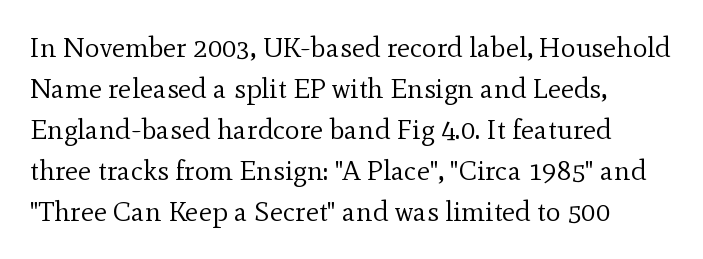
The passage shown has conventional tracking throughout. The glyphs are unaccompanied by any horizontal stroke below them. Style check: upright. Layout note: lines flush left.
